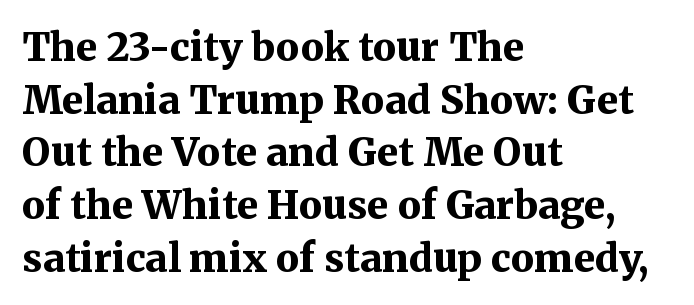
The image shows 39 px bold serif type, upright; set left-aligned, normal line spacing (1.35x), normal letter spacing, not underlined; medium stroke contrast and a medium x-height.
